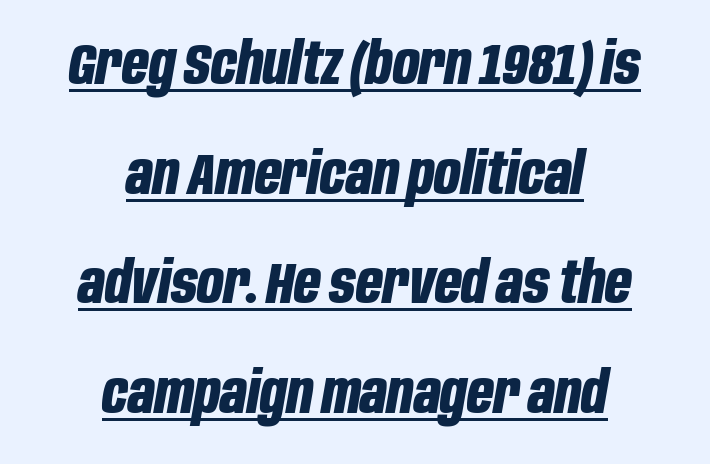
Q: Is the text bold? A: Yes.
Q: Is the text italic (slanted)? A: Yes, it leans right by about 10 degrees.
Q: Is the text underlined? A: Yes.
Q: How is the paragraph aligned? A: Centered.
Q: Is the spacing between letters normal or unusually wide? A: Normal.
Q: Width (condensed, normal, or wide)? A: Condensed.
Q: Stroke contrast? A: Low.
Q: x-height? A: Large.
Q: Monospaced? A: No.
